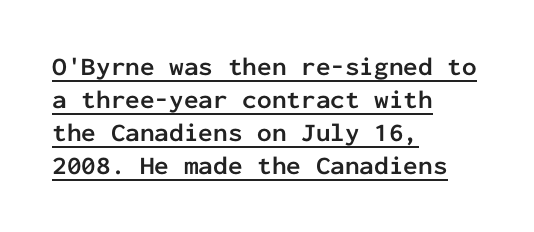
The image shows 26 px bold type, upright; set left-aligned, normal line spacing (1.27x), normal letter spacing, underlined.
